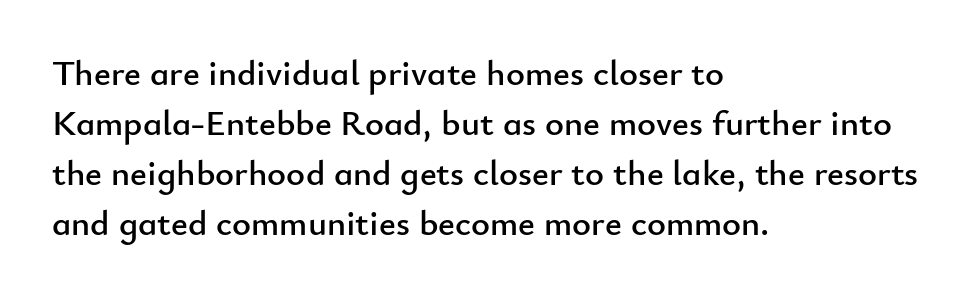
The image shows 36 px sans-serif type, upright; set left-aligned, normal line spacing (1.39x), normal letter spacing, not underlined; low stroke contrast and a small x-height.
